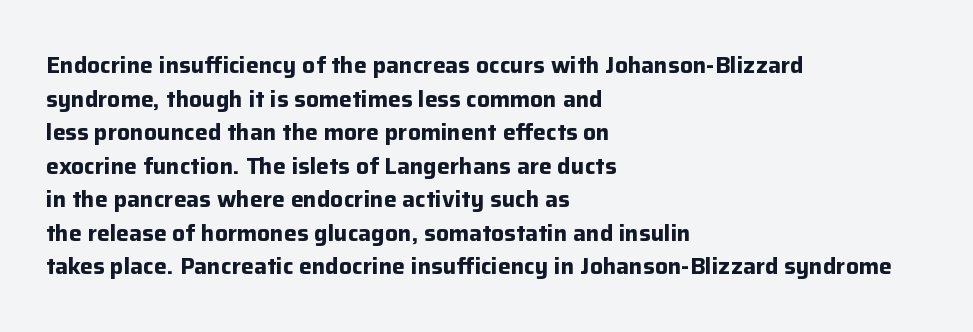
Q: Is the text bold? A: Yes.
Q: Is the text italic (slanted)? A: No, it is upright.
Q: Is the text underlined? A: No.
Q: How is the paragraph aligned? A: Left-aligned.
Q: Is the spacing between letters normal or unusually wide? A: Normal.
Q: Is the spacing between lines tight, normal or loose? A: Normal.
